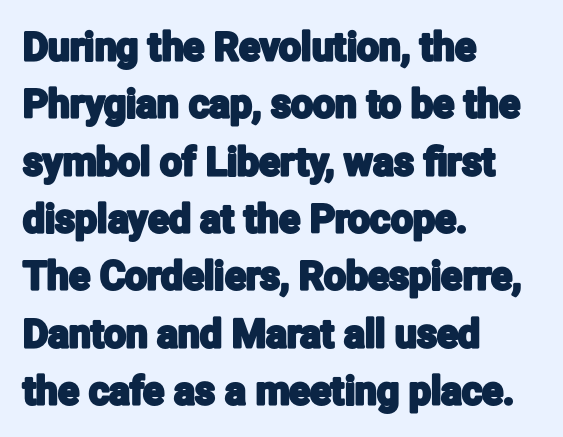
Q: Is the text italic (slanted)? A: No, it is upright.
Q: Is the typeface a serif or a sans-serif typeface? A: Sans-serif.
Q: Is the text underlined? A: No.
Q: How is the paragraph aligned? A: Left-aligned.
Q: Is the spacing between letters normal or unusually wide? A: Normal.
Q: Is the spacing between lines tight, normal or loose? A: Normal.
Q: Width (condensed, normal, or wide)? A: Condensed.
Q: Stroke contrast? A: Low.
Q: x-height? A: Medium.
Q: Monospaced? A: No.
